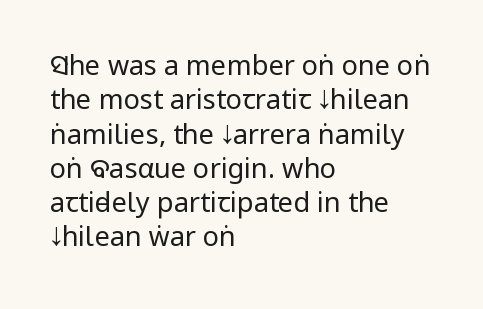
The letterforms sit at book weight or below. Honestly, the letter spacing is just normal — you wouldn't notice it. The type sits square on the baseline with zero lean. Unmarked baselines from the first word to the last. The text block is weighted toward the left margin, trailing off unevenly rightward. The designer left line spacing at the default.
